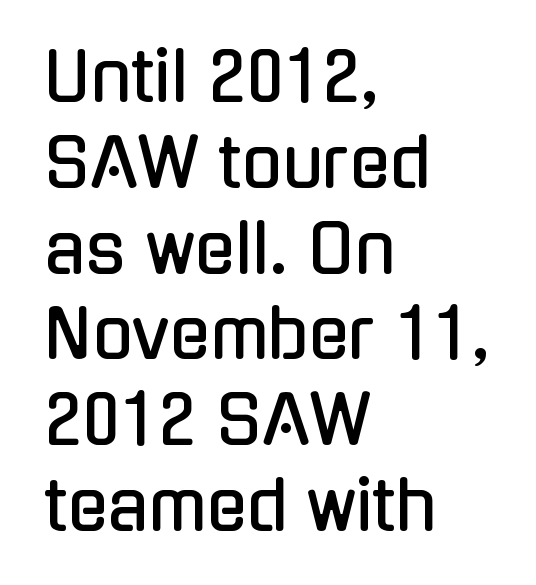
The image shows 67 px condensed sans-serif type, upright; set left-aligned, normal line spacing (1.28x), normal letter spacing, not underlined; low stroke contrast and a medium x-height.
